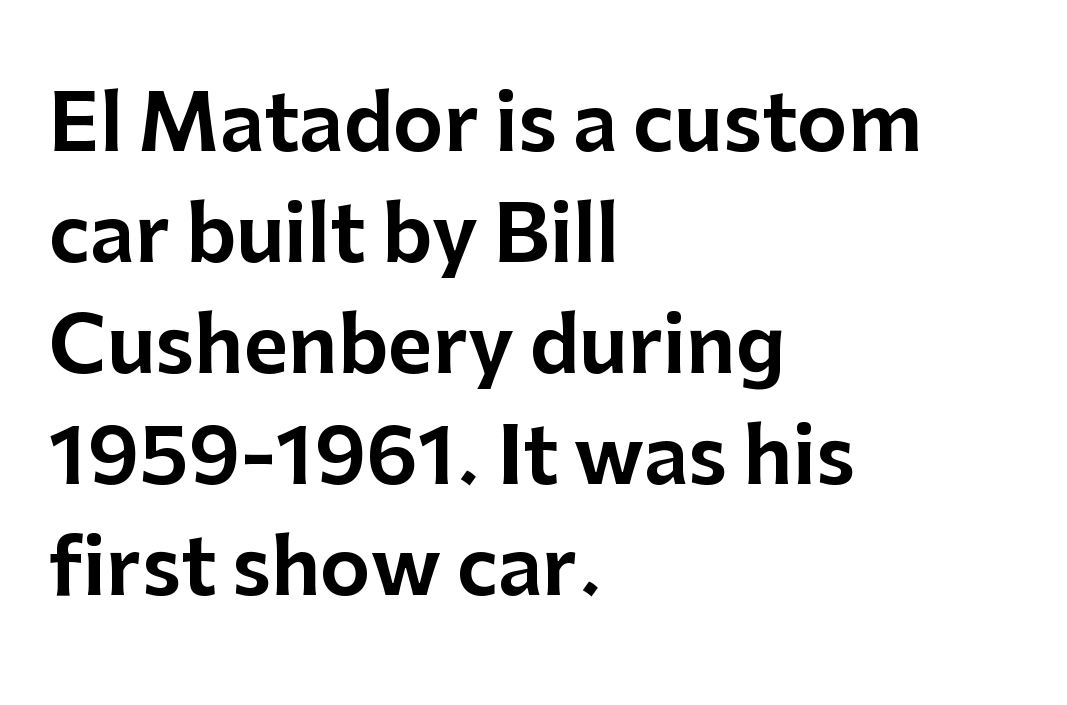
Q: Is the text italic (slanted)? A: No, it is upright.
Q: Is the typeface a serif or a sans-serif typeface? A: Sans-serif.
Q: Is the text underlined? A: No.
Q: How is the paragraph aligned? A: Left-aligned.
Q: Is the spacing between letters normal or unusually wide? A: Normal.
Q: Is the spacing between lines tight, normal or loose? A: Normal.
Q: Width (condensed, normal, or wide)? A: Normal.
Q: Stroke contrast? A: Low.
Q: x-height? A: Medium.
Q: Monospaced? A: No.
